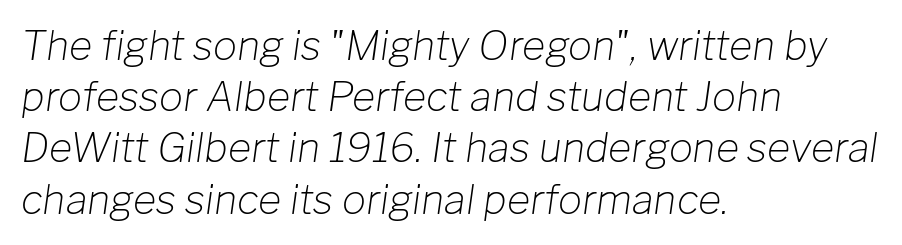
Is this a heavy cut? Hardly; it is regular or lighter. Does the lettering tilt? It does — this is italic. The face used here is proportionally spaced, like ordinary book or web type. A normal amount of white space separates one row of letters from the next. Honestly, there is no underline to notice here at all.
